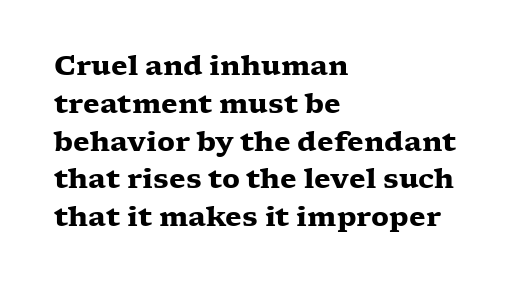
{"italic": "no", "bold": "yes", "underline": "no", "align": "left", "line_spacing": "normal", "line_spacing_ratio": 1.4, "letter_spacing": "normal", "letter_spacing_em": 0.0, "glyph_px": 27}
